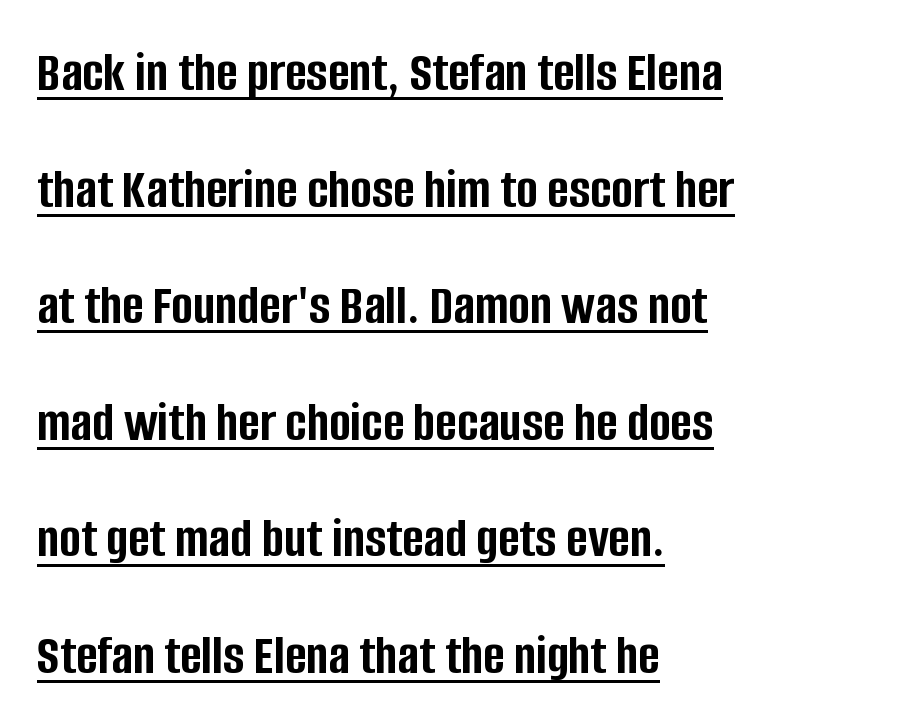
{"serif": "no", "italic": "no", "bold": "yes", "weight": "semibold", "width": "condensed", "stroke_contrast": "low", "x_height": "large", "monospaced": "no", "underline": "yes", "align": "left", "line_spacing": "loose", "line_spacing_ratio": 2.01, "letter_spacing": "normal", "letter_spacing_em": 0.0, "glyph_px": 58}
